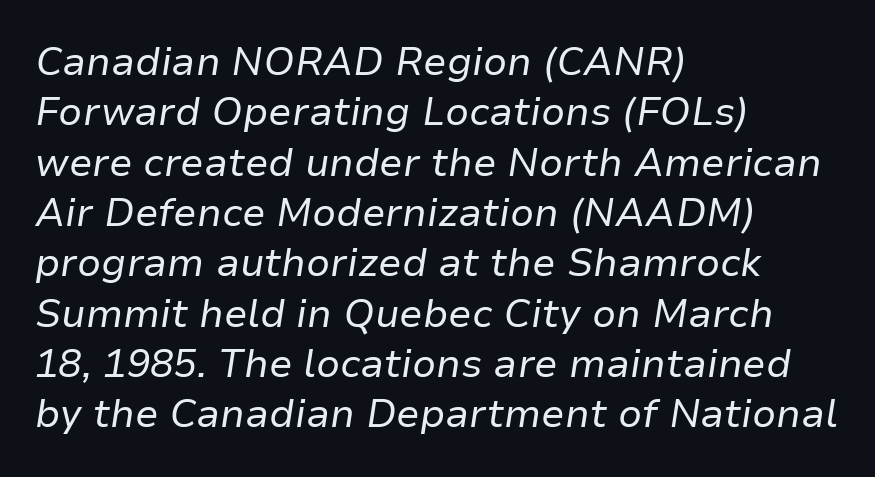
The image shows 39 px regular-weight type, italic (leaning right); set left-aligned, normal line spacing (1.29x), normal letter spacing, not underlined; low stroke contrast and a medium x-height.
